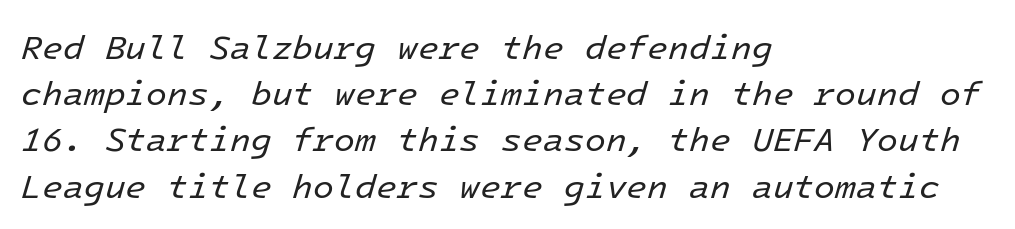
The image shows 34 px regular-weight type, italic (leaning right), monospaced; set left-aligned, normal line spacing (1.36x), normal letter spacing, not underlined; low stroke contrast and a medium x-height.
